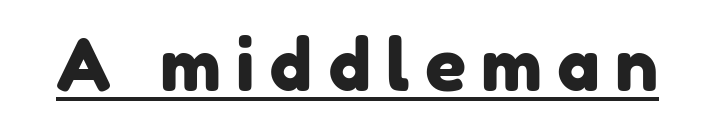
{"serif": "no", "width": "normal", "stroke_contrast": "low", "x_height": "medium", "monospaced": "no", "underline": "yes", "letter_spacing": "wide", "letter_spacing_em": 0.21, "glyph_px": 72}
